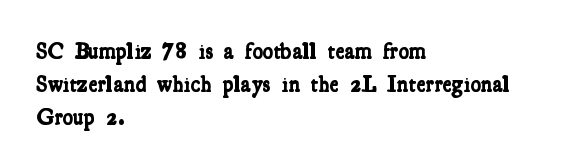
{"bold": "yes", "underline": "no", "align": "left", "line_spacing": "normal", "line_spacing_ratio": 1.5, "letter_spacing": "normal", "letter_spacing_em": 0.0, "glyph_px": 22}
